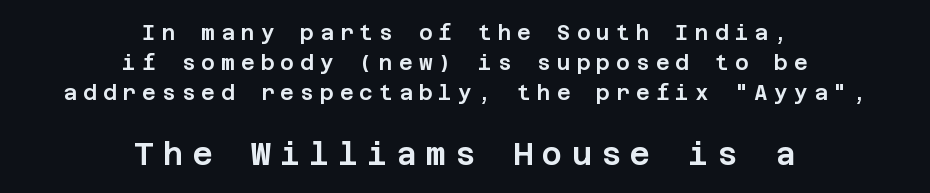
Q: Is the text italic (slanted)? A: No, it is upright.
Q: Is the typeface a serif or a sans-serif typeface? A: Sans-serif.
Q: Is the text underlined? A: No.
Q: How is the paragraph aligned? A: Centered.
Q: Is the spacing between letters normal or unusually wide? A: Unusually wide.
Q: Is the spacing between lines tight, normal or loose? A: Normal.
Q: Which block of text is set in a larger size, the first (top) or the second (bottom)? A: The second (bottom) one.
Q: Width (condensed, normal, or wide)? A: Normal.
Q: Stroke contrast? A: Low.
Q: x-height? A: Large.
